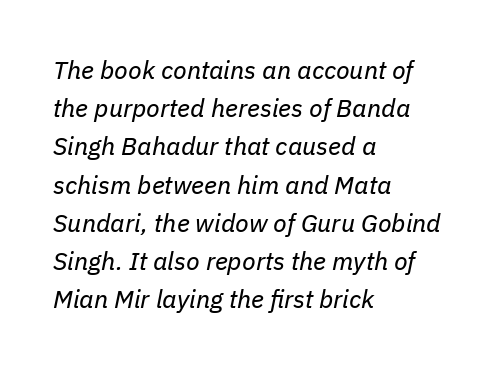
The gaps between neighbouring characters are ordinary and unremarkable. The font sits on the lighter half of the weight spectrum, regular included. The text carries the slant typical of an italic or oblique font. Compared with a centered layout, this one pins lines to the left instead.
